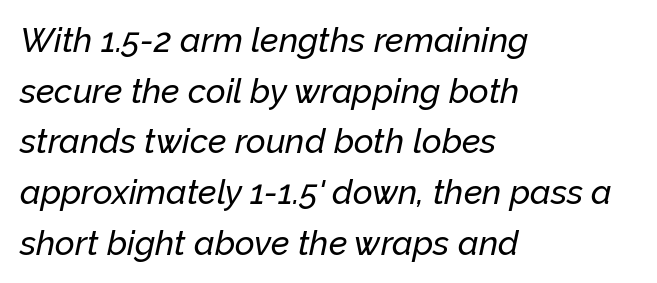
Line starts are locked; line ends wander. Between one letter and the next there's only the usual sliver of space. Evenly set lines give the paragraph a standard silhouette. This rendering features lettering with no underline. If you drew a line through each stem, it would be angled. Varying glyph widths throughout — classic text-font behaviour.
